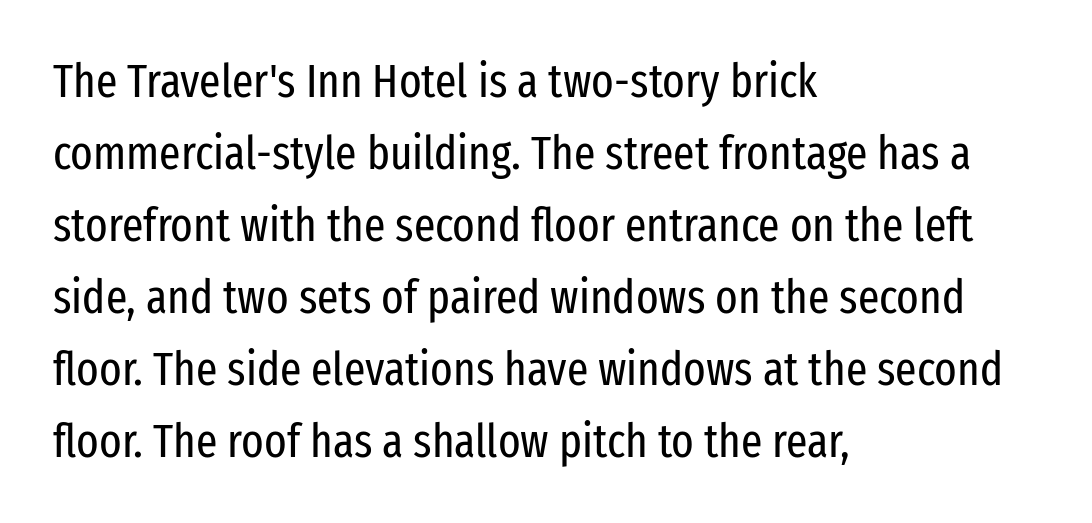
The image shows 47 px regular-weight, condensed sans-serif type, upright; set left-aligned, normal line spacing (1.53x), normal letter spacing, not underlined; low stroke contrast and a medium x-height.
